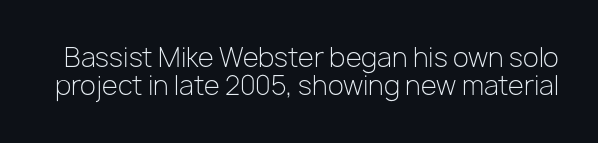
Quick note: not italic, upright. The lines are packed closely together with very little leading. Caption: standard tracking, unaltered. Each row of text sits above clean, open space. The font sits on the lighter half of the weight spectrum, regular included.
